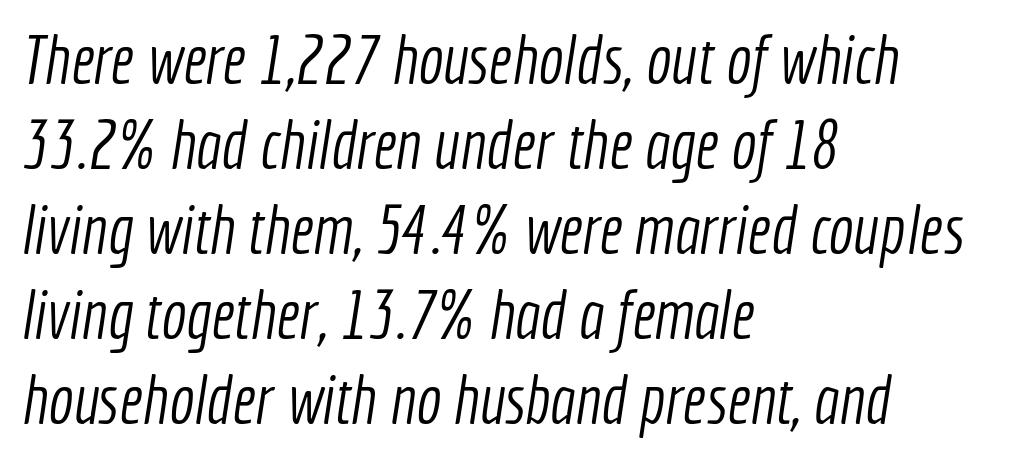
Q: Is the text bold? A: No.
Q: Is the typeface a serif or a sans-serif typeface? A: Sans-serif.
Q: Is the text underlined? A: No.
Q: How is the paragraph aligned? A: Left-aligned.
Q: Is the spacing between letters normal or unusually wide? A: Normal.
Q: Is the spacing between lines tight, normal or loose? A: Normal.
Q: Width (condensed, normal, or wide)? A: Condensed.
Q: x-height? A: Medium.
Q: Monospaced? A: No.
